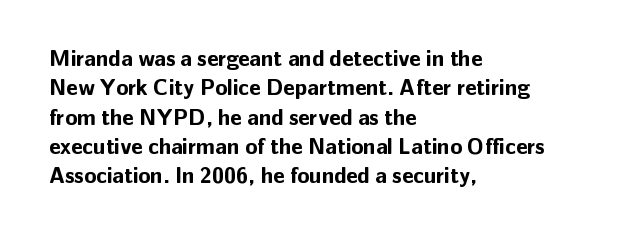
The image shows 22 px bold type, upright; set left-aligned, normal line spacing (1.33x), normal letter spacing, not underlined.
